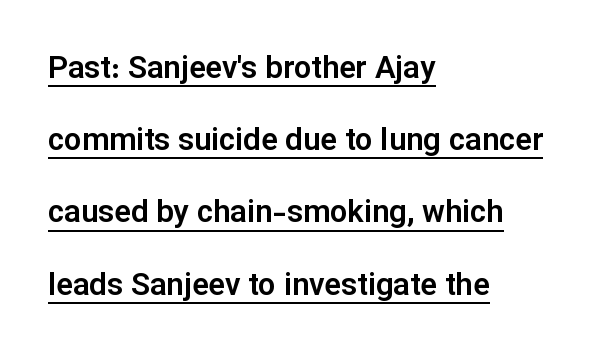
{"serif": "no", "italic": "no", "width": "normal", "stroke_contrast": "low", "x_height": "medium", "monospaced": "no", "underline": "yes", "align": "left", "line_spacing": "loose", "line_spacing_ratio": 2.33, "letter_spacing": "normal", "letter_spacing_em": 0.0, "glyph_px": 31}
